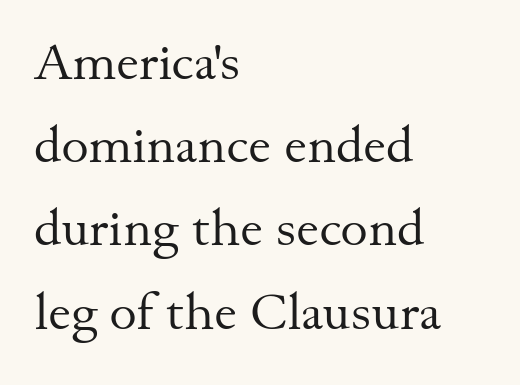
The image shows 52 px regular-weight serif type, upright; set left-aligned, normal line spacing (1.6x), normal letter spacing, not underlined; medium stroke contrast and a small x-height.
